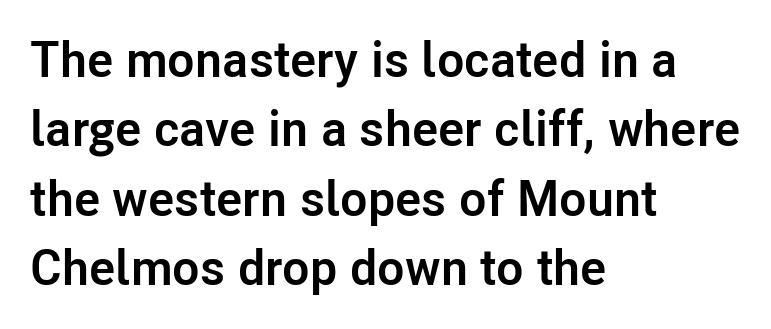
The text was rendered using a sans face with plain stroke endings. Where is the straight margin? On the left. Is the letter spacing exaggerated? No — it looks like the ordinary default. The axis of the letterforms is exactly vertical. Set as a true bold cut, around the 700 mark. Vertical spacing — default.
